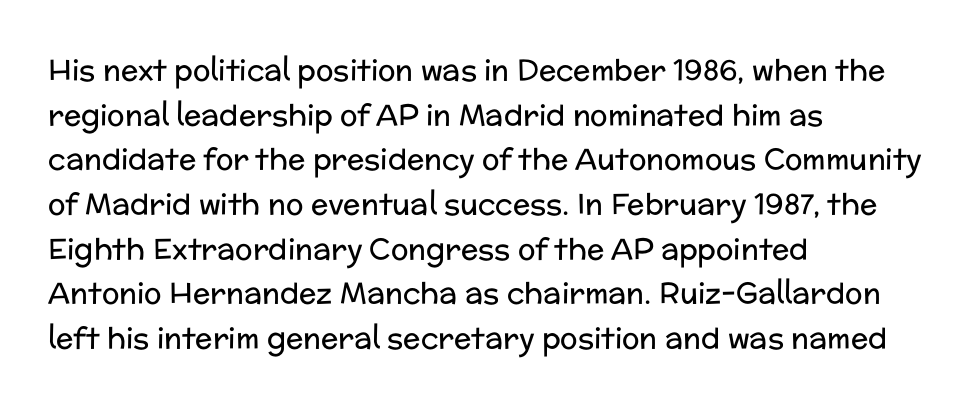
{"serif": "no", "italic": "no", "bold": "no", "weight": "regular", "width": "normal", "stroke_contrast": "low", "x_height": "medium", "monospaced": "no", "underline": "no", "align": "left", "line_spacing": "normal", "line_spacing_ratio": 1.54, "letter_spacing": "normal", "letter_spacing_em": 0.0, "glyph_px": 29}
